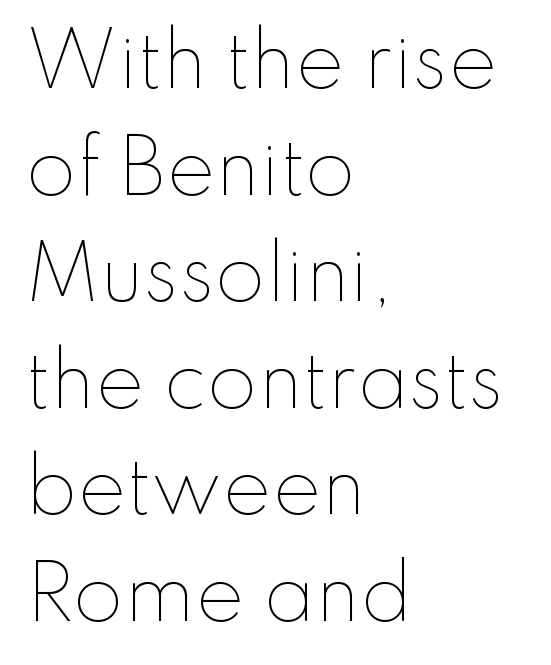
Q: Is the text bold? A: No.
Q: Is the text italic (slanted)? A: No, it is upright.
Q: Is the text underlined? A: No.
Q: How is the paragraph aligned? A: Left-aligned.
Q: Is the spacing between letters normal or unusually wide? A: Normal.
Q: Is the spacing between lines tight, normal or loose? A: Normal.
Q: Width (condensed, normal, or wide)? A: Normal.
Q: Stroke contrast? A: Low.
Q: x-height? A: Small.
Q: Monospaced? A: No.
